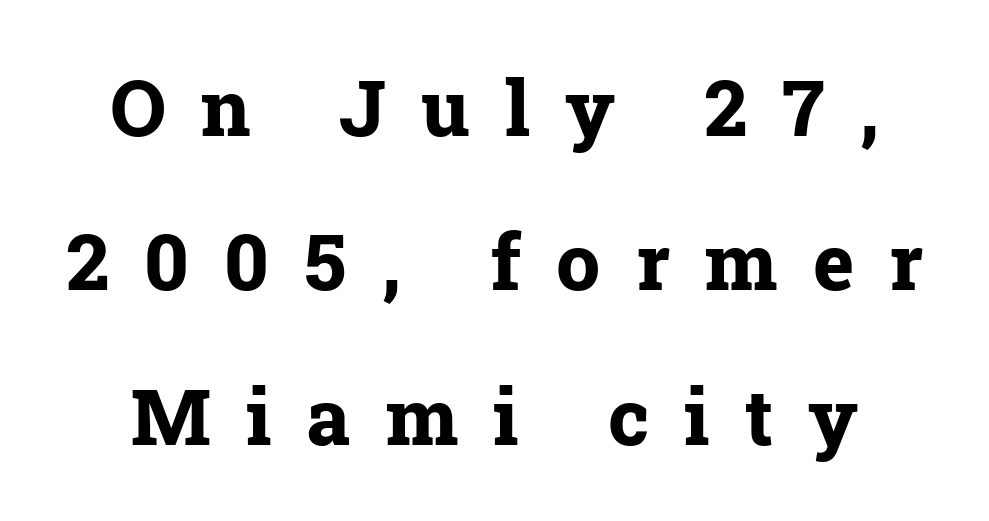
These words are printed bold, with thick strokes throughout. Unmarked baselines from the first word to the last. Note the varied advance widths — an 'i' is clearly narrower than an 'm'. Whoever set this chose breathing room over compactness in the vertical rhythm. Yep, those are serifs on the letters. Unlike italic type, these characters show no tilt at all.
